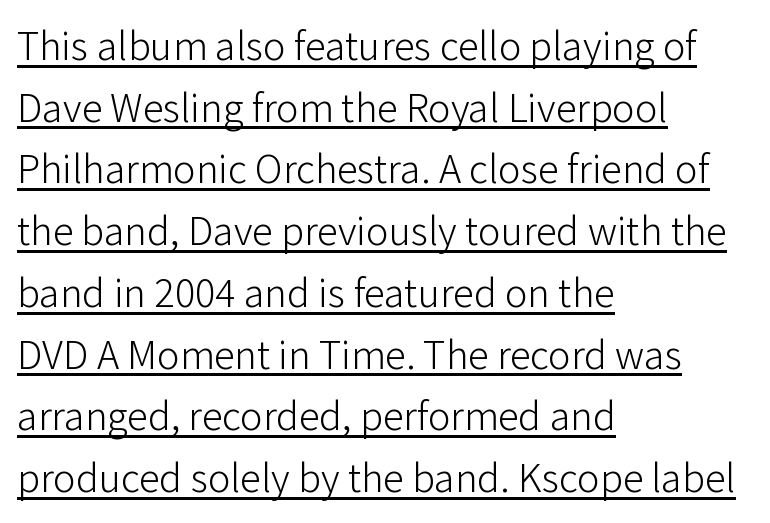
Q: Is the text bold? A: No.
Q: Is the text italic (slanted)? A: No, it is upright.
Q: Is the typeface a serif or a sans-serif typeface? A: Sans-serif.
Q: Is the text underlined? A: Yes.
Q: How is the paragraph aligned? A: Left-aligned.
Q: Is the spacing between letters normal or unusually wide? A: Normal.
Q: Is the spacing between lines tight, normal or loose? A: Normal.
Q: Width (condensed, normal, or wide)? A: Normal.
Q: Stroke contrast? A: Low.
Q: x-height? A: Medium.
Q: Monospaced? A: No.
